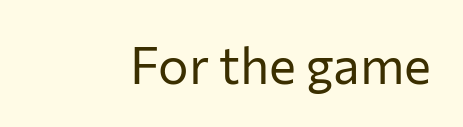
Q: Is the text bold? A: No.
Q: Is the text italic (slanted)? A: No, it is upright.
Q: Is the typeface a serif or a sans-serif typeface? A: Sans-serif.
Q: Is the text underlined? A: No.
Q: Is the spacing between letters normal or unusually wide? A: Normal.
Q: Width (condensed, normal, or wide)? A: Normal.
Q: Stroke contrast? A: Low.
Q: x-height? A: Medium.
Q: Monospaced? A: No.
